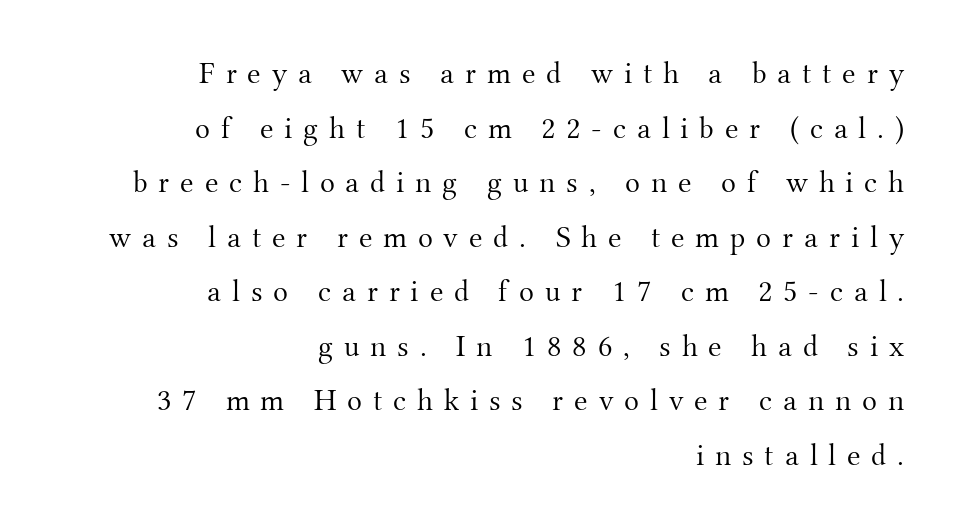
The image shows 31 px light serif type, upright; set right-aligned, line spacing 1.76x, unusually wide letter spacing (+0.35 em), not underlined; medium stroke contrast and a small x-height.
